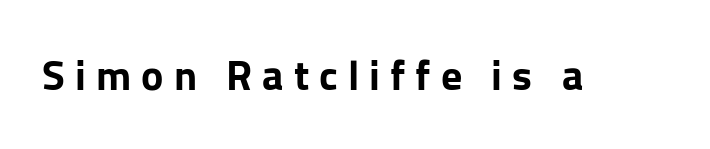
No italicization has been applied; the sample stays upright. The type family on display is of the sans-serif kind. Character widths vary here, with narrow letters taking less room than wide ones. The glyphs are unaccompanied by any horizontal stroke below them. Does the weight exceed regular? Yes, all the way to bold.
